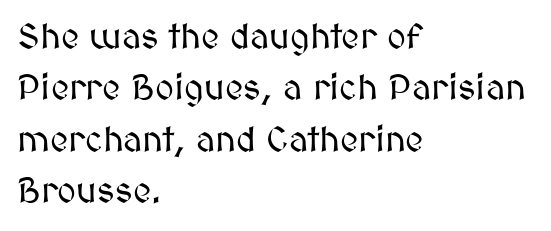
{"italic": "no", "width": "normal", "stroke_contrast": "medium", "x_height": "medium", "monospaced": "no", "underline": "no", "align": "left", "line_spacing": "normal", "line_spacing_ratio": 1.43, "letter_spacing": "normal", "letter_spacing_em": 0.0, "glyph_px": 36}
